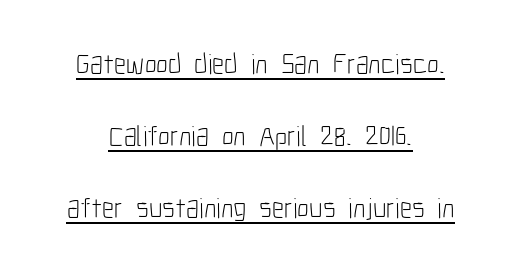
Q: Is the text bold? A: No.
Q: Is the text italic (slanted)? A: No, it is upright.
Q: Is the typeface a serif or a sans-serif typeface? A: Sans-serif.
Q: Is the text underlined? A: Yes.
Q: How is the paragraph aligned? A: Centered.
Q: Is the spacing between letters normal or unusually wide? A: Normal.
Q: Is the spacing between lines tight, normal or loose? A: Loose.
Q: Width (condensed, normal, or wide)? A: Condensed.
Q: Stroke contrast? A: Low.
Q: x-height? A: Medium.
Q: Monospaced? A: No.
